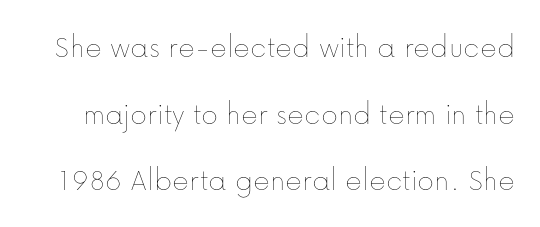
{"italic": "no", "bold": "no", "weight": "thin", "width": "normal", "stroke_contrast": "low", "x_height": "medium", "monospaced": "no", "underline": "no", "line_spacing": "loose", "line_spacing_ratio": 2.08, "letter_spacing": "normal", "letter_spacing_em": 0.0, "glyph_px": 32}
